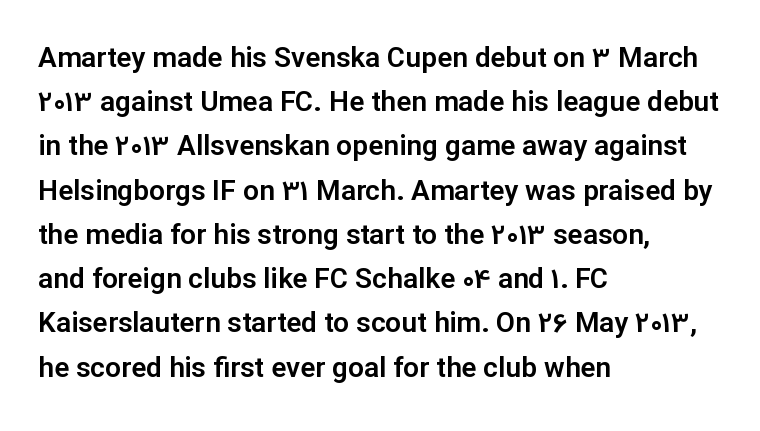
The image shows 28 px sans-serif type, upright; set left-aligned, normal line spacing (1.58x), normal letter spacing, not underlined; low stroke contrast and a medium x-height.
